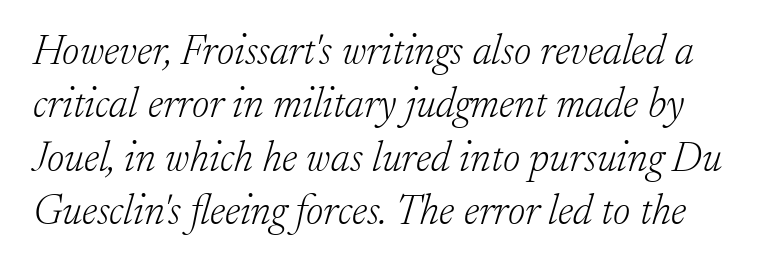
The image shows 42 px light serif type, italic (leaning right); set normal line spacing (1.27x), normal letter spacing, not underlined; low stroke contrast and a small x-height.
